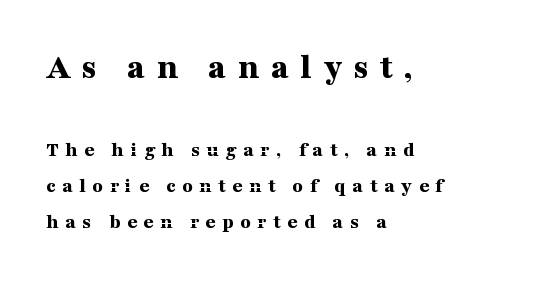
Q: Is the text bold? A: Yes.
Q: Is the text italic (slanted)? A: No, it is upright.
Q: Is the typeface a serif or a sans-serif typeface? A: Serif.
Q: Is the text underlined? A: No.
Q: How is the paragraph aligned? A: Left-aligned.
Q: Is the spacing between letters normal or unusually wide? A: Unusually wide.
Q: Which block of text is set in a larger size, the first (top) or the second (bottom)? A: The first (top) one.
Q: Width (condensed, normal, or wide)? A: Wide.
Q: Stroke contrast? A: Medium.
Q: x-height? A: Medium.
Q: Monospaced? A: No.
